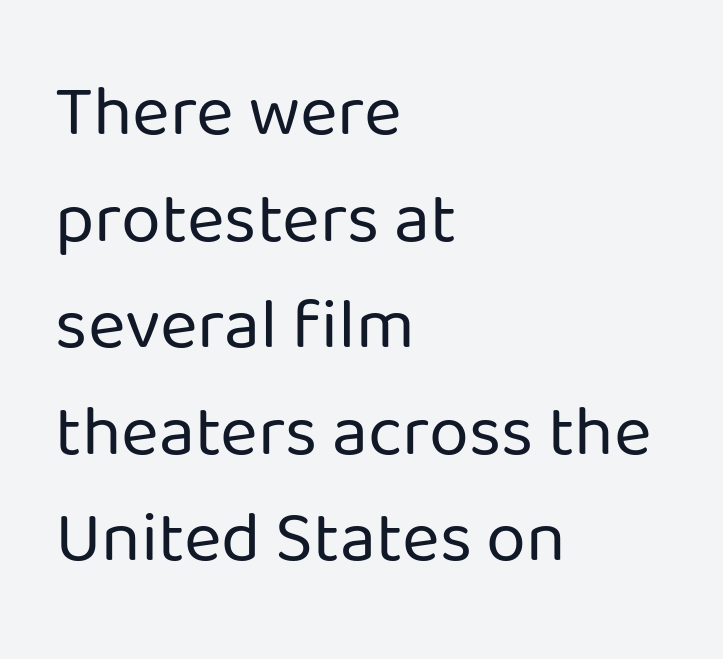
The type family on display is of the sans-serif kind. A typesetter would call this proportional, since set widths differ per character. There is no visible air inserted between adjacent glyphs. In terms of posture, this sample is upright. Alignment: flush left. Only glyphs here, with clear space below each row.
